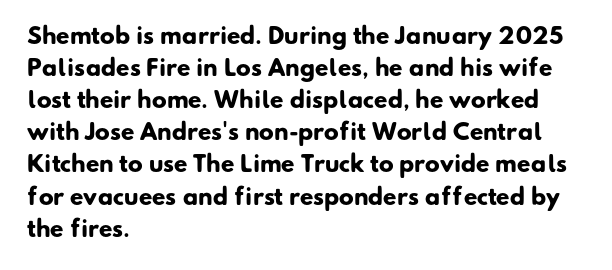
The paragraph has a hard left edge and a soft right edge. Beneath every word, the page is bare. As a designer I'd log this as weight 700, bold. Look at the tracking — it's just the regular setting, nothing added.
